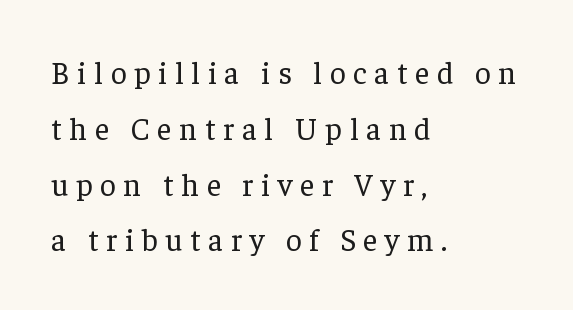
Q: Is the text bold? A: No.
Q: Is the text italic (slanted)? A: No, it is upright.
Q: Is the typeface a serif or a sans-serif typeface? A: Serif.
Q: Is the text underlined? A: No.
Q: How is the paragraph aligned? A: Left-aligned.
Q: Is the spacing between letters normal or unusually wide? A: Unusually wide.
Q: Width (condensed, normal, or wide)? A: Normal.
Q: Stroke contrast? A: Low.
Q: x-height? A: Medium.
Q: Monospaced? A: No.
